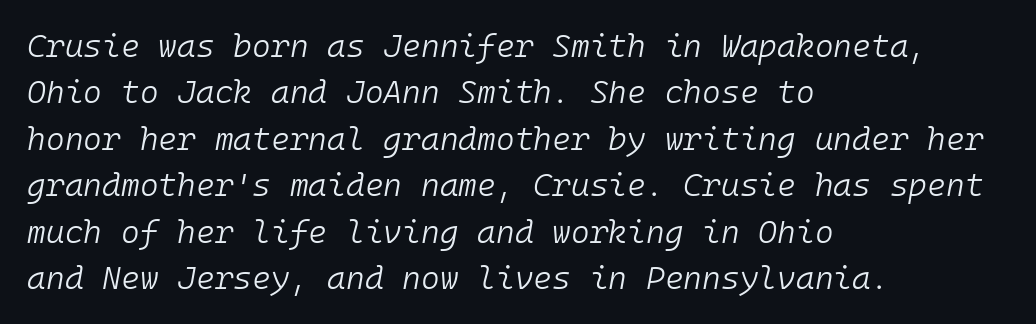
The image shows 32 px light type, italic (leaning right), monospaced; set left-aligned, normal line spacing (1.45x), normal letter spacing, not underlined; low stroke contrast and a medium x-height.
